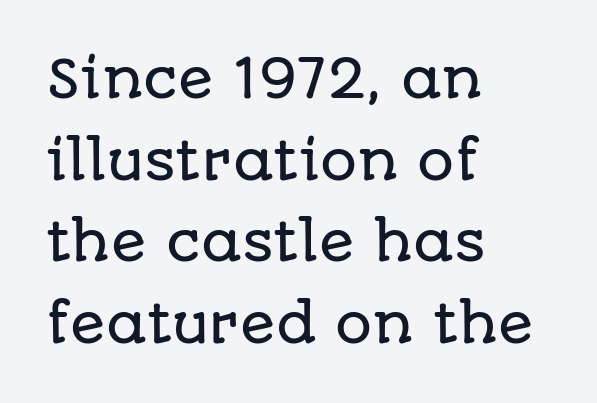
{"serif": "no", "italic": "no", "width": "normal", "stroke_contrast": "low", "x_height": "large", "monospaced": "no", "underline": "no", "align": "left", "line_spacing": "normal", "line_spacing_ratio": 1.57, "letter_spacing": "normal", "letter_spacing_em": 0.0, "glyph_px": 52}
